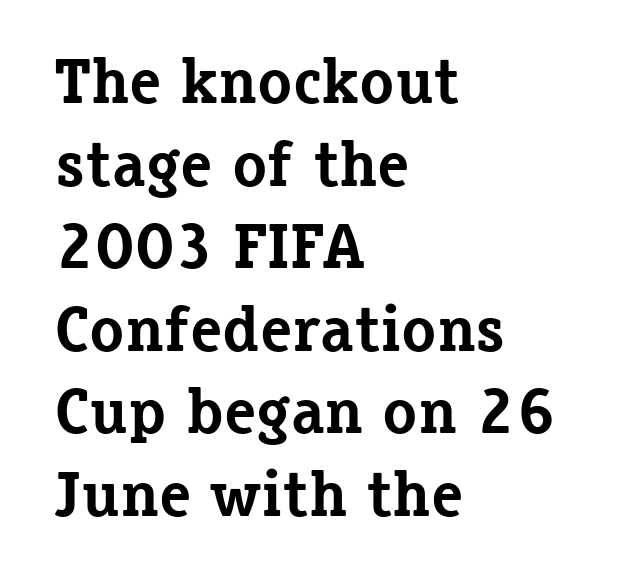
Q: Is the text bold? A: Yes.
Q: Is the text italic (slanted)? A: No, it is upright.
Q: Is the typeface a serif or a sans-serif typeface? A: Serif.
Q: Is the text underlined? A: No.
Q: How is the paragraph aligned? A: Left-aligned.
Q: Is the spacing between letters normal or unusually wide? A: Normal.
Q: Is the spacing between lines tight, normal or loose? A: Normal.
Q: Width (condensed, normal, or wide)? A: Normal.
Q: Stroke contrast? A: Low.
Q: x-height? A: Medium.
Q: Monospaced? A: No.
